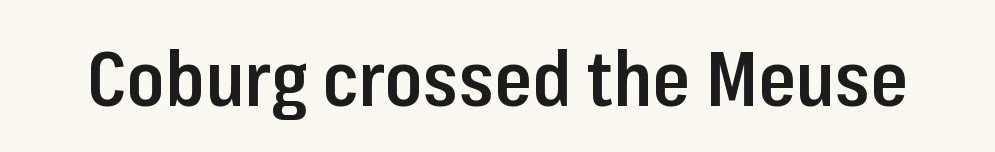
The image shows 76 px semibold, condensed sans-serif type, upright; set normal letter spacing, not underlined; low stroke contrast and a medium x-height.
